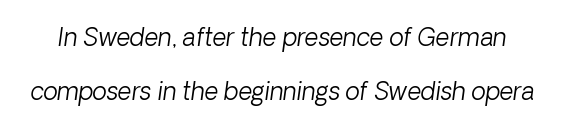
The gap between lines stays unmarked. The space between consecutive lines is lavish. These glyphs show unthickened strokes, regular width or finer. You can tell it's italic because the verticals aren't actually vertical. Nobody touched the tracking dial on this one.
